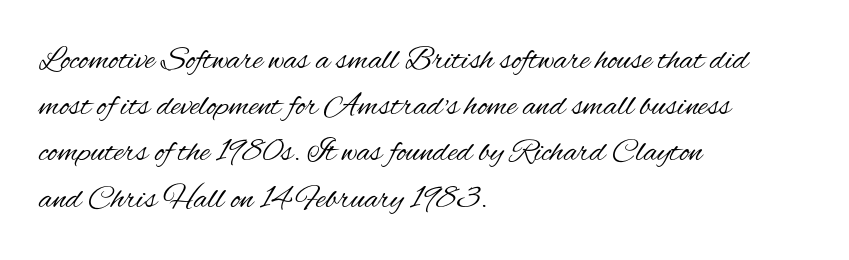
Here the glyphs are tracked normally, forming tight word shapes. Is the block centered? No — it sits flush against the left margin. Nope, no serifs anywhere on these letters. The space directly below the letters is spotless.
